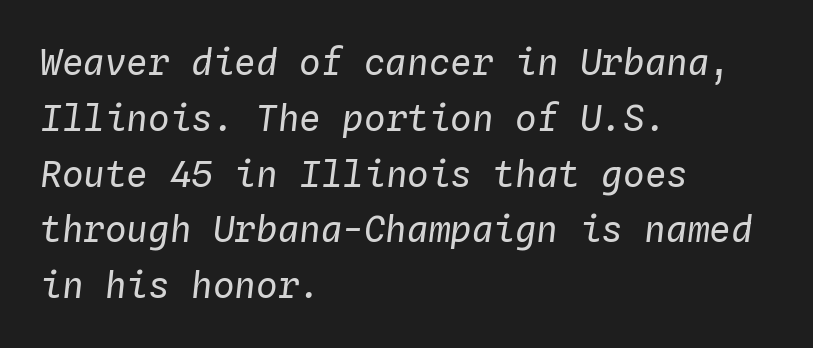
The axis of the letterforms is tilted away from vertical. Looks like terminal output: every glyph gets an equal slot. These lines stack with their left ends in a neat column. Students, note that the glyphs here touch the page at normal intervals.
